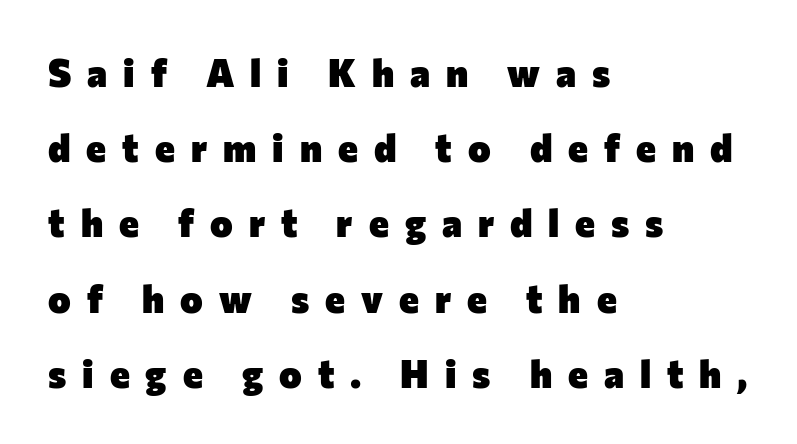
{"serif": "no", "italic": "no", "bold": "yes", "weight": "heavy", "width": "normal", "stroke_contrast": "low", "x_height": "medium", "monospaced": "no", "underline": "no", "align": "left", "line_spacing": "loose", "line_spacing_ratio": 1.98, "letter_spacing": "wide", "letter_spacing_em": 0.42, "glyph_px": 38}
